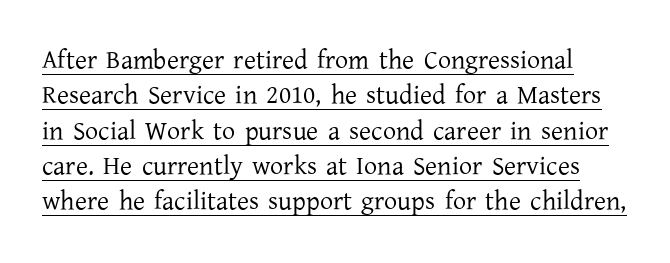
The vertical gap from one line to the next is medium. The letterforms sit shoulder to shoulder at normal distance. The axis of the letterforms is exactly vertical. Caption: face not bold, strokes unweighted. Descenders here cross a horizontal rule under the line.
